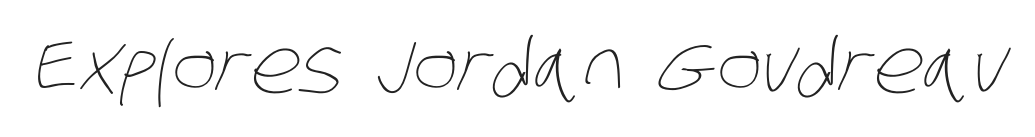
This reads as an unemphasized weight, regular at the heaviest. This sample has the flowing, uneven cadence of proportional lettering. Plain, unruled lines of type. The horizontal fit of the characters is conventional and even.
